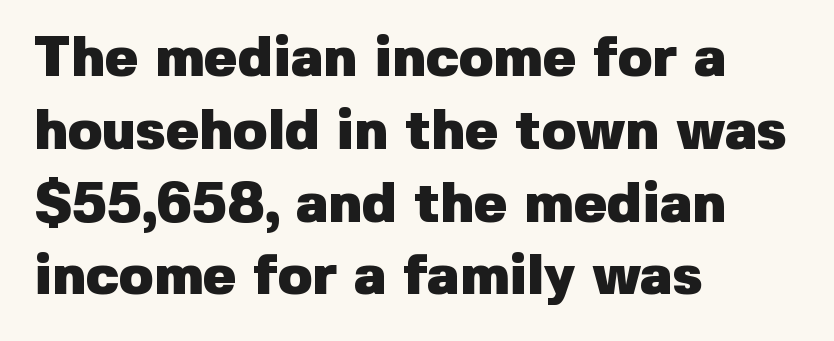
{"serif": "no", "italic": "no", "bold": "yes", "weight": "heavy", "width": "normal", "stroke_contrast": "low", "x_height": "medium", "monospaced": "no", "underline": "no", "align": "left", "line_spacing": "normal", "line_spacing_ratio": 1.3, "letter_spacing": "normal", "letter_spacing_em": 0.0, "glyph_px": 56}
